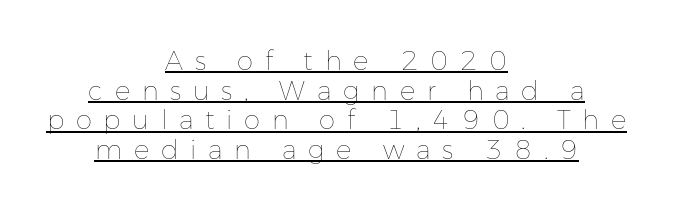
The image shows 26 px text type, upright; set centered, tight line spacing (1.14x), unusually wide letter spacing (+0.45 em), underlined.
